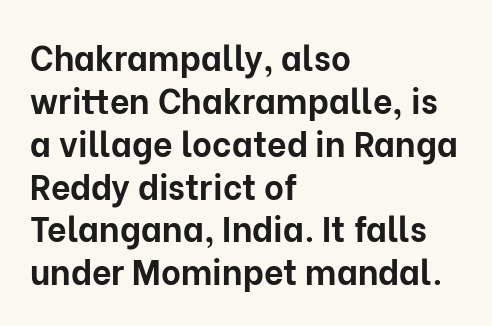
Every character sits straight up, as roman type does. Looks like regular typesetting: each glyph gets only the width it needs. Left-aligned paragraph, ragged on the right. Are there feet on the stems? There aren't — it's a sans. You'd pick this weight for a headline — it's a proper bold.
